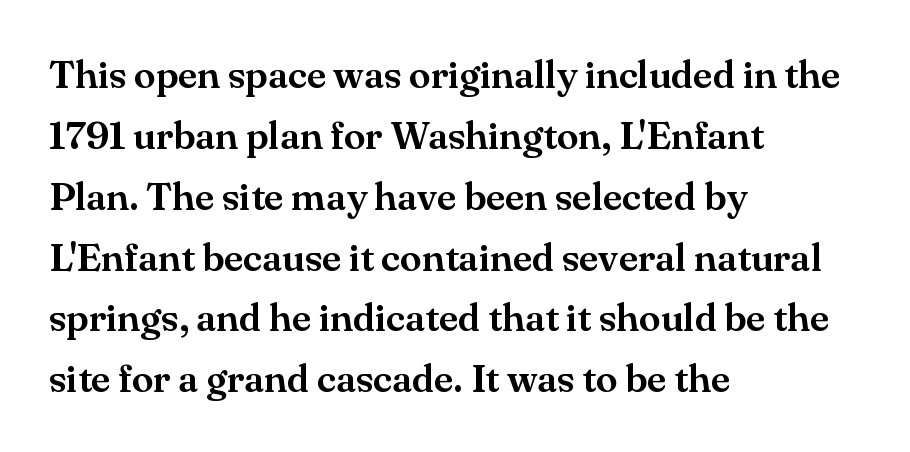
{"serif": "yes", "italic": "no", "width": "normal", "stroke_contrast": "medium", "x_height": "small", "monospaced": "no", "underline": "no", "align": "left", "line_spacing": "normal", "line_spacing_ratio": 1.56, "letter_spacing": "normal", "letter_spacing_em": 0.0, "glyph_px": 39}
